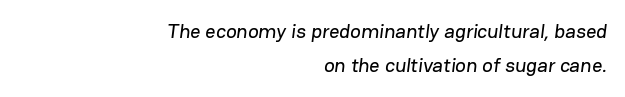
Here the glyphs are tracked normally, forming tight word shapes. Does the copy run flush right? Yes — the right margin is perfectly even. Clear beneath every line of the passage.
